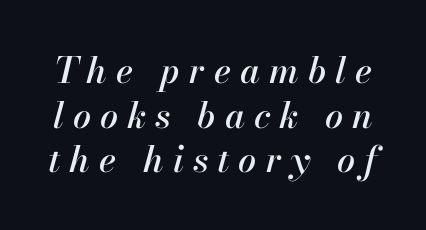
The image shows 36 px text type, italic (leaning right); set line spacing 1.24x, unusually wide letter spacing (+0.25 em), not underlined; high stroke contrast and a small x-height.
